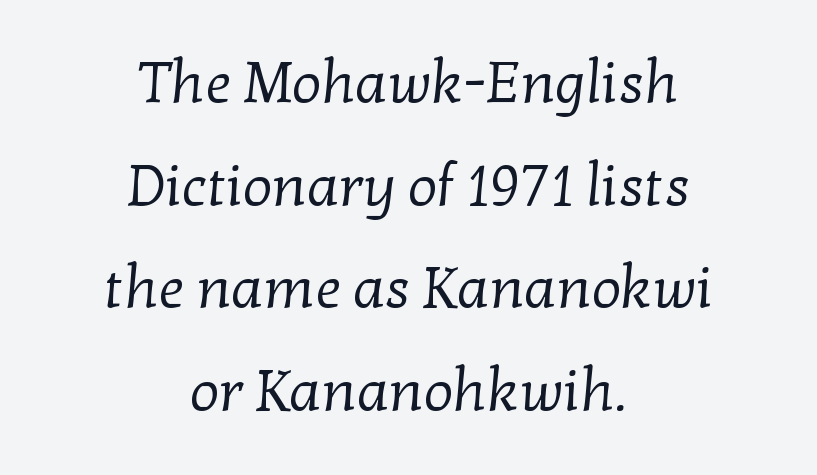
{"serif": "yes", "bold": "no", "weight": "regular", "width": "normal", "stroke_contrast": "low", "x_height": "medium", "monospaced": "no", "underline": "no", "align": "center", "line_spacing_ratio": 1.77, "letter_spacing": "normal", "letter_spacing_em": 0.0, "glyph_px": 58}
